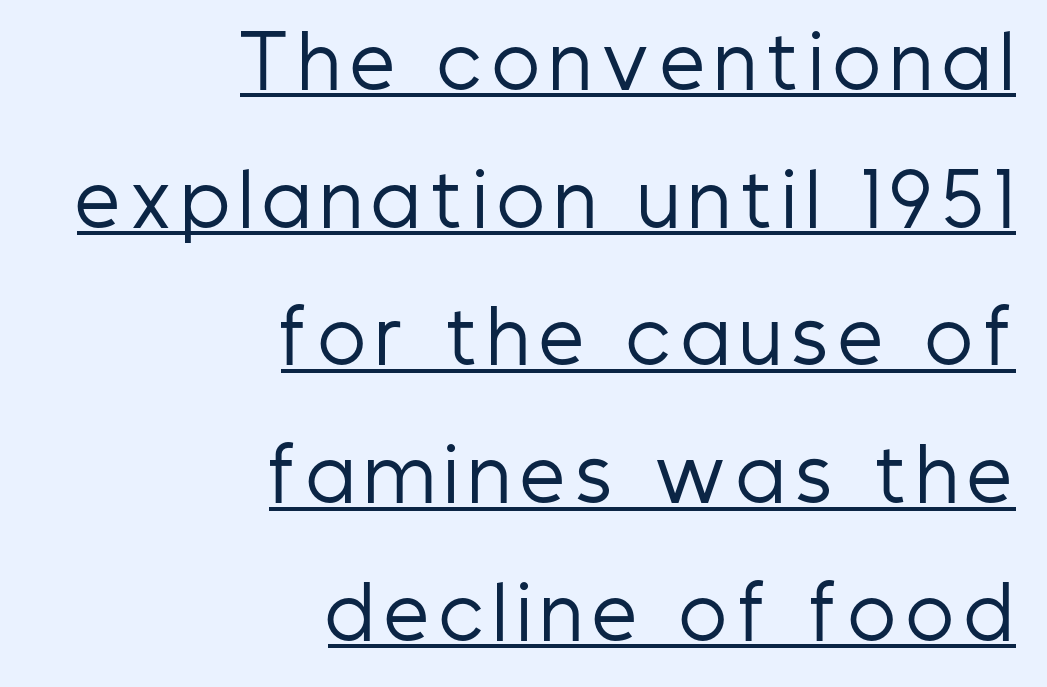
The image shows 71 px regular-weight, condensed sans-serif type, upright; set right-aligned, loose line spacing (1.94x), underlined; low stroke contrast and a medium x-height.
